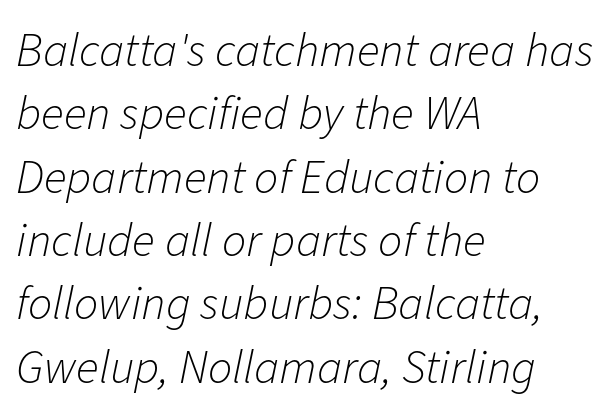
{"italic": "yes", "lean": "right", "slant_degrees": 11, "bold": "no", "weight": "light", "width": "normal", "stroke_contrast": "low", "x_height": "medium", "monospaced": "no", "underline": "no", "align": "left", "line_spacing": "normal", "line_spacing_ratio": 1.32, "letter_spacing": "normal", "letter_spacing_em": 0.0, "glyph_px": 48}
